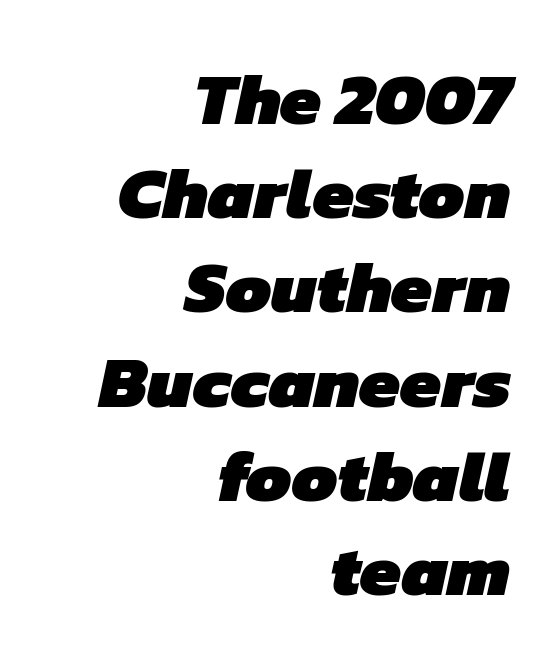
{"serif": "no", "bold": "yes", "weight": "heavy", "width": "normal", "stroke_contrast": "low", "x_height": "medium", "monospaced": "no", "underline": "no", "align": "right", "line_spacing": "normal", "line_spacing_ratio": 1.29, "letter_spacing": "normal", "letter_spacing_em": 0.0, "glyph_px": 73}
